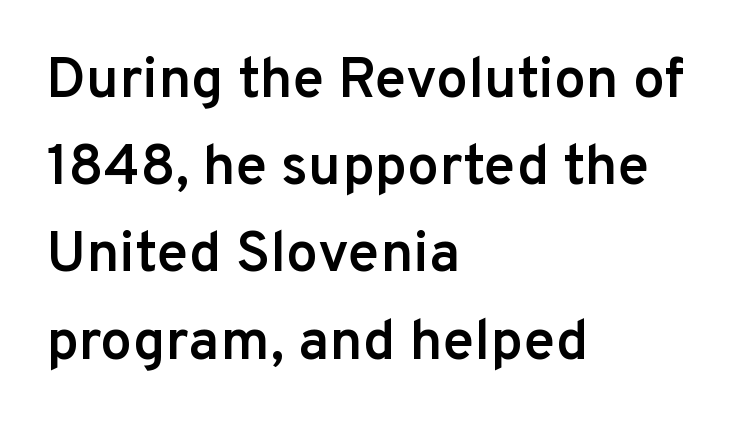
{"serif": "no", "italic": "no", "bold": "semi", "weight": "semibold", "width": "normal", "stroke_contrast": "low", "x_height": "medium", "monospaced": "no", "underline": "no", "align": "left", "line_spacing": "normal", "line_spacing_ratio": 1.53, "letter_spacing": "normal", "letter_spacing_em": 0.0, "glyph_px": 57}
